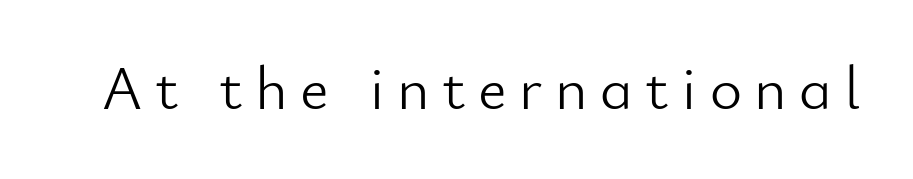
The image shows 62 px light sans-serif type, upright; set unusually wide letter spacing (+0.2 em), not underlined; low stroke contrast and a small x-height.
